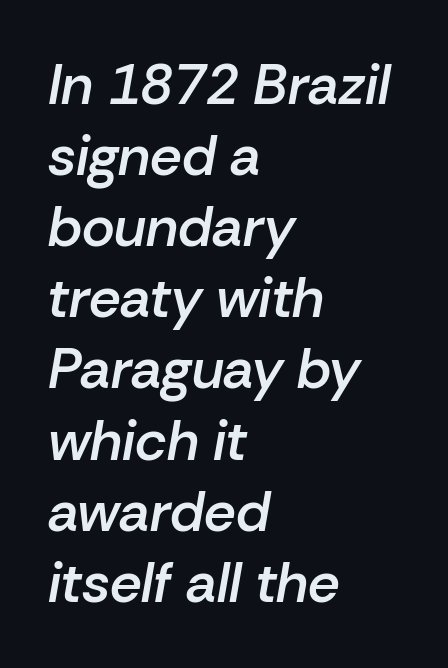
{"italic": "yes", "lean": "right", "slant_degrees": 10, "bold": "semi", "weight": "semibold", "width": "normal", "stroke_contrast": "low", "x_height": "medium", "monospaced": "no", "underline": "no", "align": "left", "line_spacing": "normal", "line_spacing_ratio": 1.27, "letter_spacing": "normal", "letter_spacing_em": 0.0, "glyph_px": 56}
